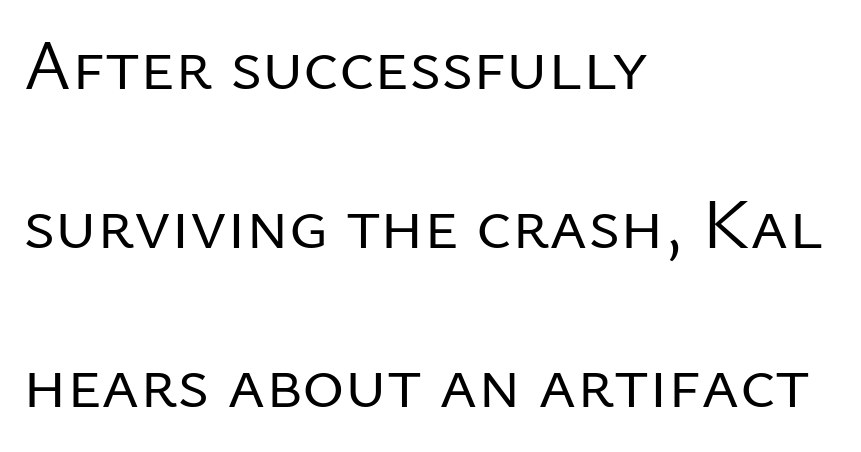
A student would call this left alignment; a typographer would say flush left, rag right. Honestly, there is no underline to notice here at all. Proportional: the letters do not fall into vertical columns. Caption: face not bold, strokes unweighted.
